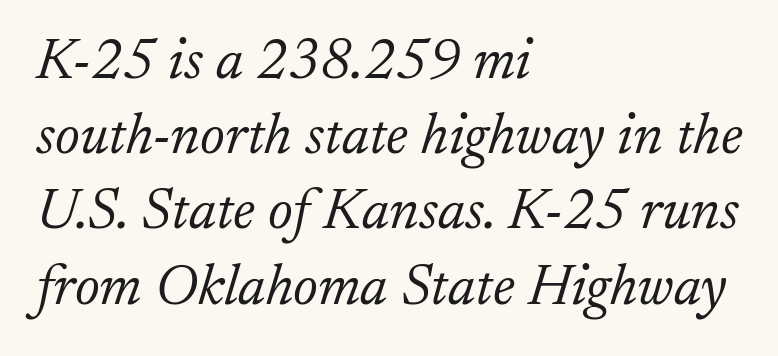
The image shows 57 px light serif type, italic (leaning right); set left-aligned, normal line spacing (1.32x), normal letter spacing, not underlined; low stroke contrast and a small x-height.
